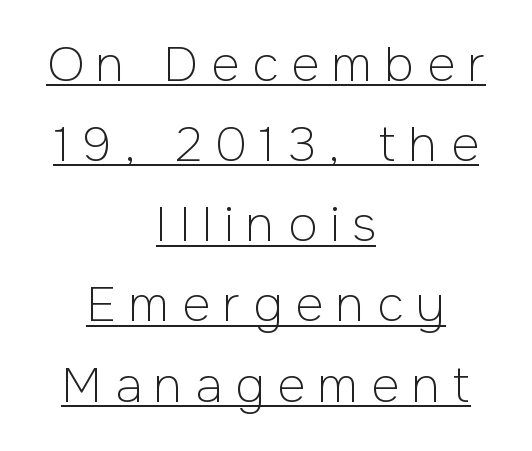
Honestly, the letter spacing is so wide it's the main thing you notice. Is there an underline? Yes — a line sits under the letters. No heavy texture on the line: the type isn't bold. Vertically, the passage feels balanced, rows spaced as you'd expect. Varying glyph widths throughout — classic text-font behaviour.
